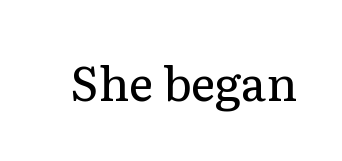
Upright lettering throughout. A light-to-regular cut is what we see here. Beneath every word, the page is bare. The letterforms sit shoulder to shoulder at normal distance.
